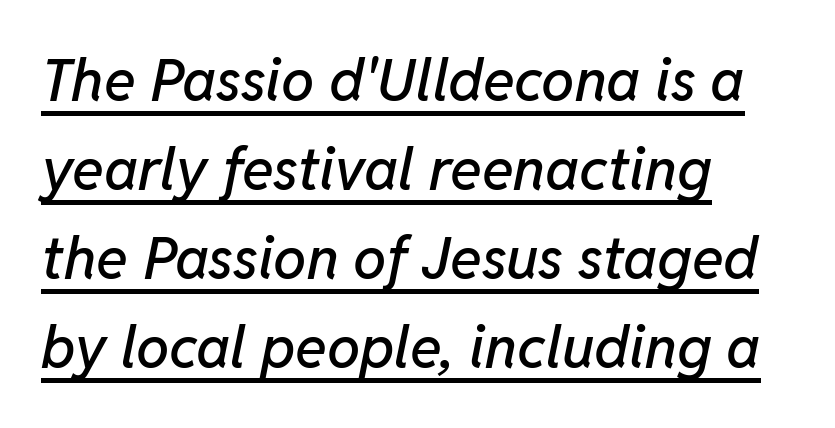
Vertically, the passage feels balanced, rows spaced as you'd expect. This sample has the flowing, uneven cadence of proportional lettering. Descenders here cross a horizontal rule under the line. The compositor pushed each line to the left boundary.
